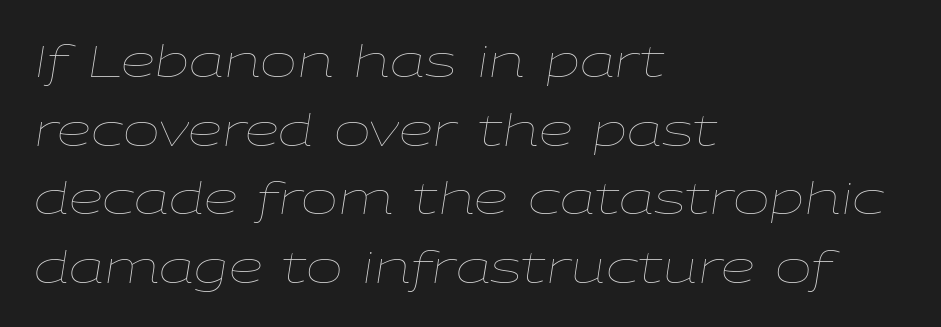
{"italic": "yes", "lean": "right", "slant_degrees": 9, "bold": "no", "weight": "thin", "width": "wide", "stroke_contrast": "low", "x_height": "medium", "monospaced": "no", "underline": "no", "align": "left", "line_spacing": "normal", "line_spacing_ratio": 1.56, "letter_spacing": "normal", "letter_spacing_em": 0.0, "glyph_px": 44}
